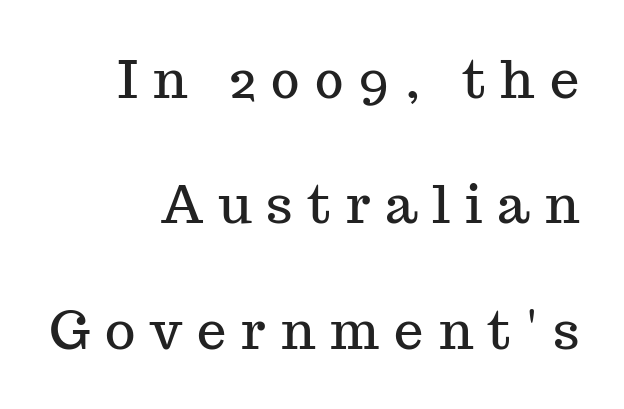
The image shows 52 px serif type, upright; set right-aligned, loose line spacing (2.41x), unusually wide letter spacing (+0.29 em), not underlined; medium stroke contrast and a medium x-height.
